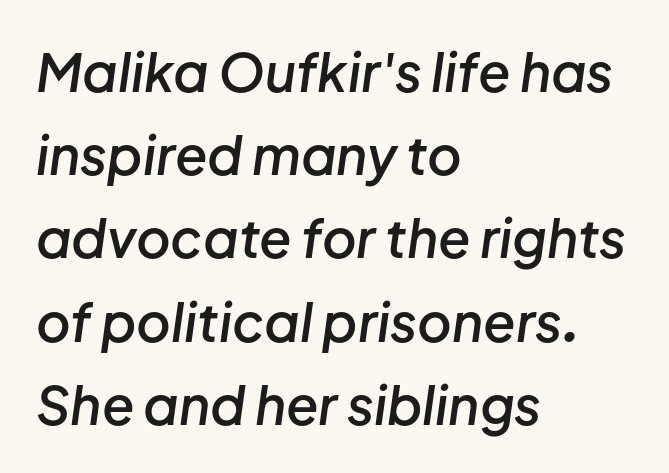
The image shows 53 px semibold type, italic (leaning right); set left-aligned, normal line spacing (1.57x), normal letter spacing, not underlined; low stroke contrast and a medium x-height.
